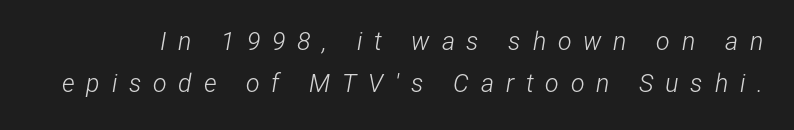
{"italic": "yes", "lean": "right", "slant_degrees": 12, "bold": "no", "underline": "no", "line_spacing": "normal", "line_spacing_ratio": 1.67, "letter_spacing": "wide", "letter_spacing_em": 0.47, "glyph_px": 25}
